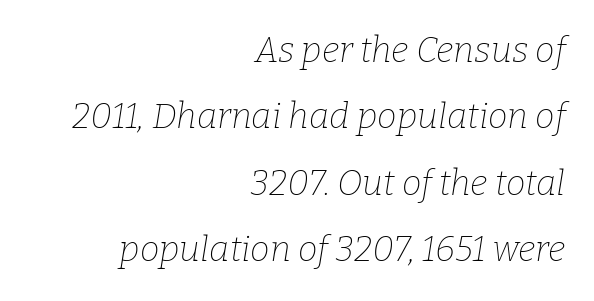
Rows of type keep a wide berth in the vertical direction. Examine the stroke ends and you'll spot serifs. This sample has the flowing, uneven cadence of proportional lettering. Notice how the passage keeps a crisp vertical edge on the right only. The horizontal fit of the characters is conventional and even.
